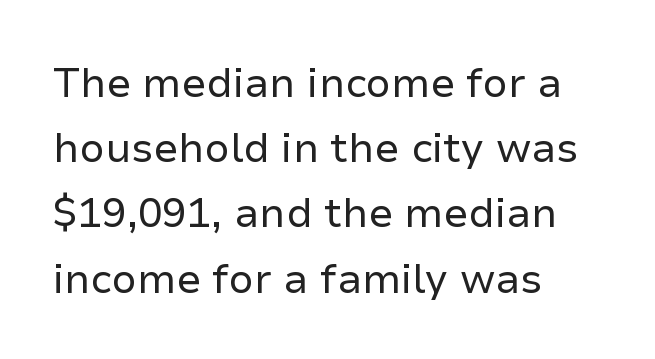
This sample uses an upright cut, with every glyph sitting square on the baseline. This sample uses plain, unmodified letter spacing. Each letter keeps its own natural width here, so spacing adapts to shape. The face used here is a sans, in the tradition of grotesques and geometrics.
